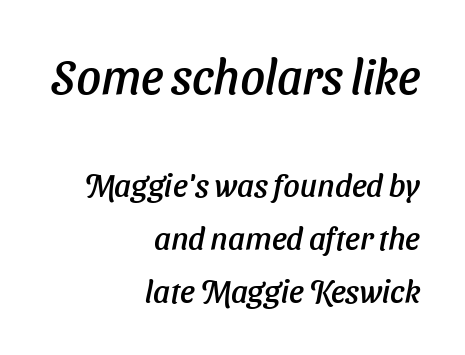
Q: Is the text italic (slanted)? A: Yes, it leans right by about 11 degrees.
Q: Is the text underlined? A: No.
Q: How is the paragraph aligned? A: Right-aligned.
Q: Is the spacing between letters normal or unusually wide? A: Normal.
Q: Is the spacing between lines tight, normal or loose? A: Normal.
Q: Which block of text is set in a larger size, the first (top) or the second (bottom)? A: The first (top) one.
Q: Width (condensed, normal, or wide)? A: Normal.
Q: Stroke contrast? A: Low.
Q: x-height? A: Medium.
Q: Monospaced? A: No.
